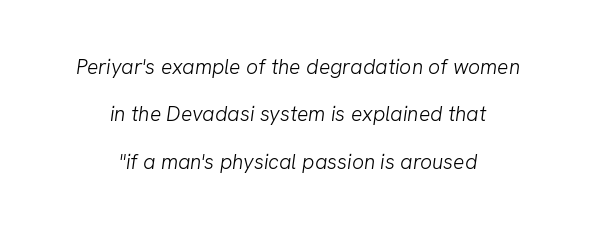
The cut favours lightness, reaching ordinary text weight at its darkest. In CSS terms this would be text-align: center. Has an underline been added? It has not. Students, observe: this is what heavily led, spacious text looks like. Honestly, the letter spacing is just normal — you wouldn't notice it.
